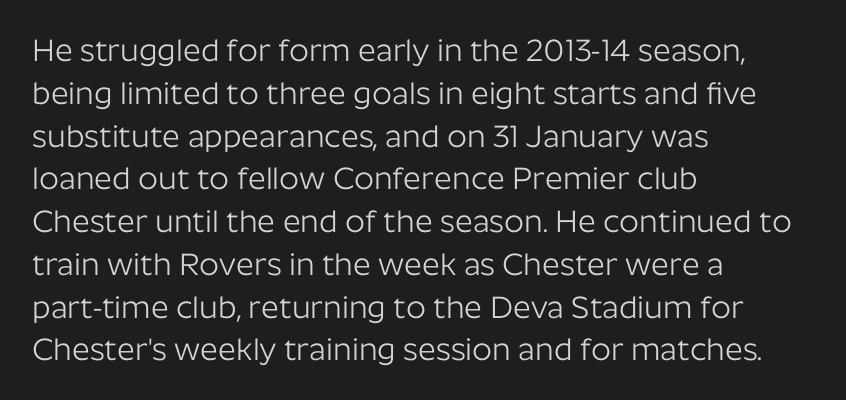
Q: Is the text bold? A: No.
Q: Is the text italic (slanted)? A: No, it is upright.
Q: Is the typeface a serif or a sans-serif typeface? A: Sans-serif.
Q: Is the text underlined? A: No.
Q: How is the paragraph aligned? A: Left-aligned.
Q: Is the spacing between letters normal or unusually wide? A: Normal.
Q: Is the spacing between lines tight, normal or loose? A: Normal.
Q: Width (condensed, normal, or wide)? A: Normal.
Q: Stroke contrast? A: Low.
Q: x-height? A: Medium.
Q: Monospaced? A: No.
